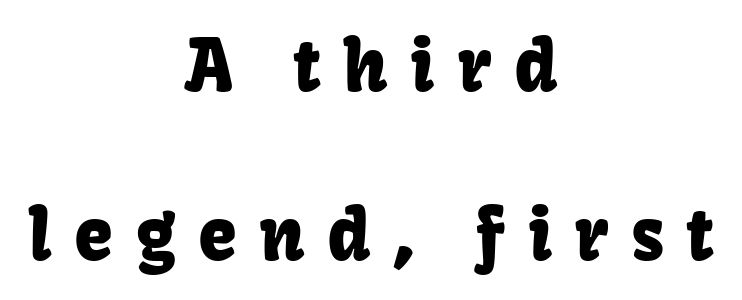
Visually the block forms a symmetrical silhouette, jagged on both flanks. The words here are not underlined. You could fit nearly another row in the gap between these rows. Tall strokes in this sample are plumb rather than angled. Spacing verdict: proportional, widths tailored to each character.
